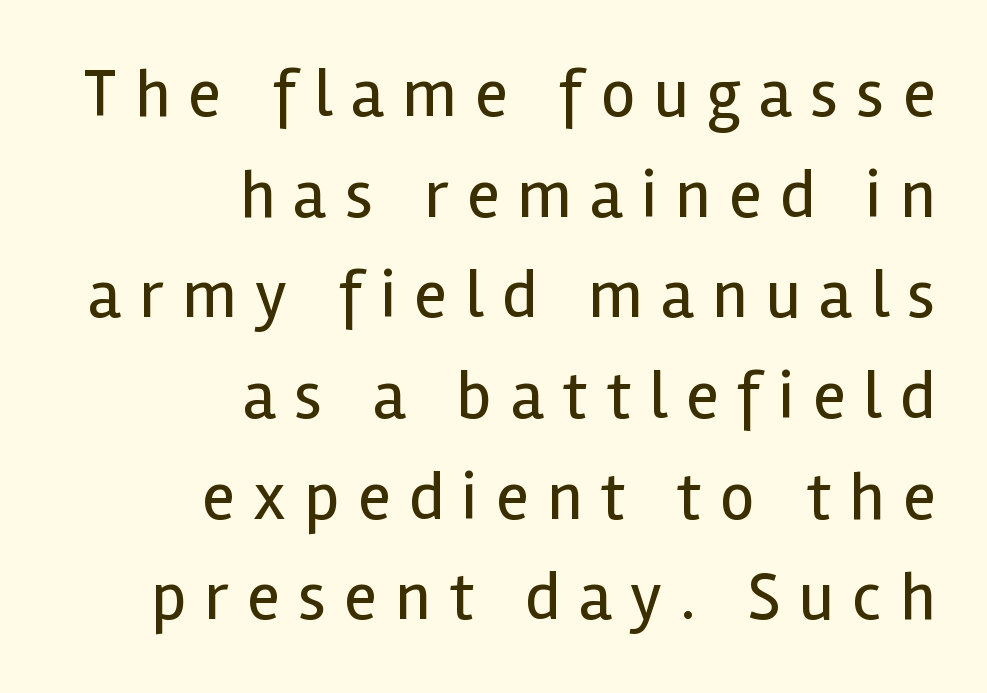
Q: Is the text bold? A: No.
Q: Is the text italic (slanted)? A: No, it is upright.
Q: Is the typeface a serif or a sans-serif typeface? A: Sans-serif.
Q: Is the text underlined? A: No.
Q: How is the paragraph aligned? A: Right-aligned.
Q: Is the spacing between letters normal or unusually wide? A: Unusually wide.
Q: Is the spacing between lines tight, normal or loose? A: Normal.
Q: Width (condensed, normal, or wide)? A: Normal.
Q: x-height? A: Medium.
Q: Monospaced? A: No.
